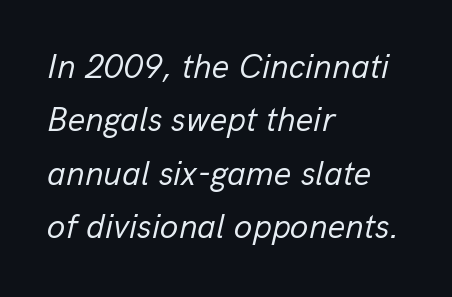
{"italic": "yes", "lean": "right", "slant_degrees": 13, "bold": "no", "weight": "regular", "width": "normal", "stroke_contrast": "low", "x_height": "medium", "monospaced": "no", "underline": "no", "align": "left", "line_spacing": "normal", "line_spacing_ratio": 1.57, "letter_spacing": "normal", "letter_spacing_em": 0.0, "glyph_px": 34}
